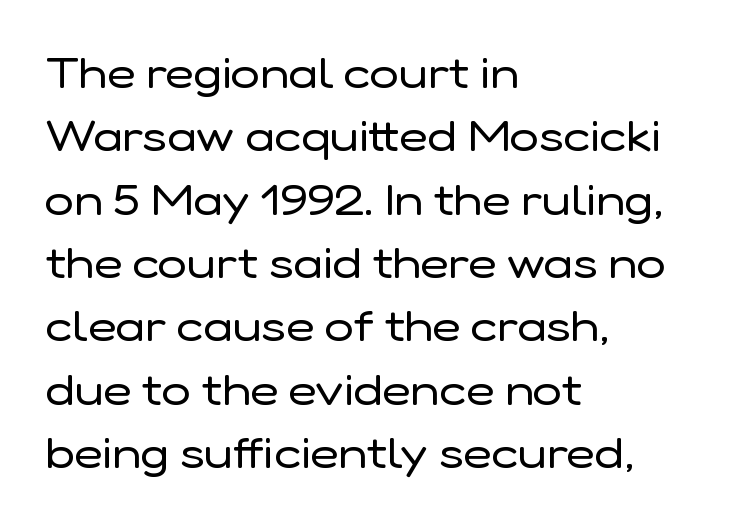
{"serif": "no", "italic": "no", "bold": "no", "weight": "regular", "width": "normal", "stroke_contrast": "low", "x_height": "medium", "monospaced": "no", "underline": "no", "align": "left", "line_spacing": "normal", "line_spacing_ratio": 1.44, "letter_spacing": "normal", "letter_spacing_em": 0.0, "glyph_px": 44}
